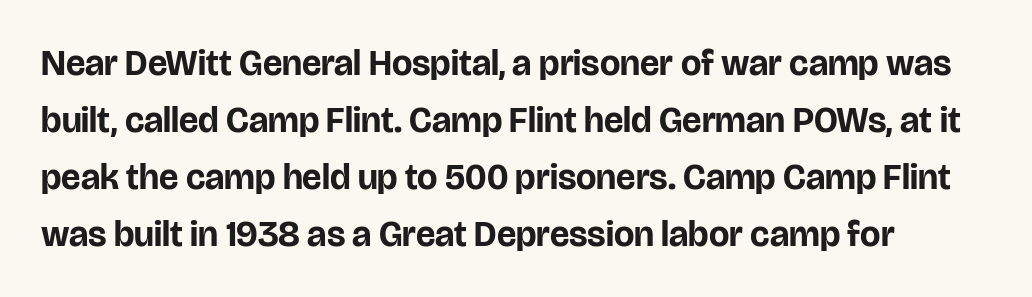
{"serif": "no", "italic": "no", "bold": "yes", "weight": "bold", "width": "normal", "stroke_contrast": "low", "x_height": "large", "monospaced": "no", "underline": "no", "align": "left", "line_spacing": "normal", "line_spacing_ratio": 1.58, "letter_spacing": "normal", "letter_spacing_em": 0.0, "glyph_px": 36}
